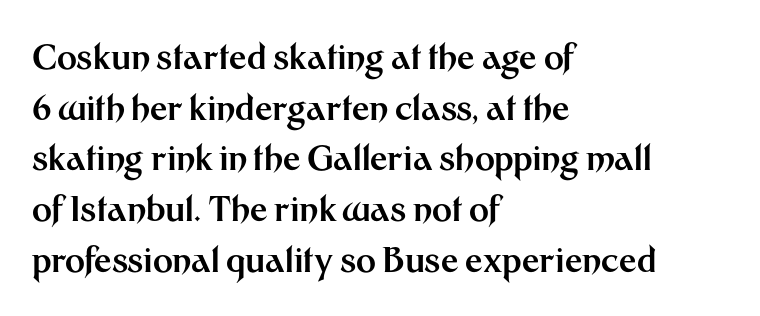
The image shows 34 px bold sans-serif type, upright; set left-aligned, normal line spacing (1.49x), normal letter spacing, not underlined; medium stroke contrast and a medium x-height.
